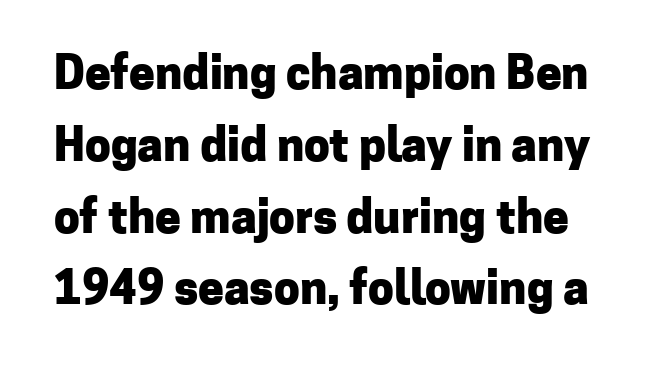
{"serif": "no", "italic": "no", "bold": "yes", "weight": "heavy", "width": "normal", "stroke_contrast": "low", "x_height": "medium", "monospaced": "no", "underline": "no", "line_spacing": "normal", "line_spacing_ratio": 1.56, "letter_spacing": "normal", "letter_spacing_em": 0.0, "glyph_px": 46}
